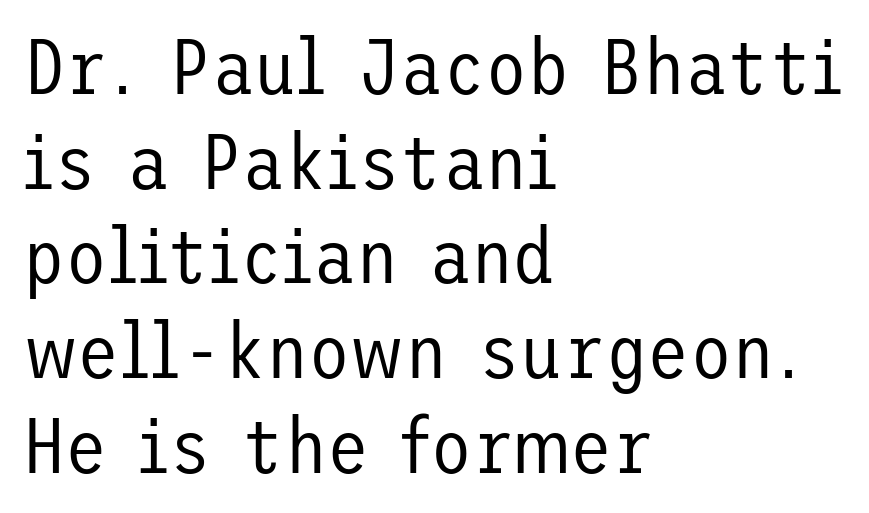
In terms of posture, this sample is upright. Short note: letters normally spaced. Visually the block forms a straight wall on the left and a jagged coastline on the right. Words float on clear page, feet unadorned.
